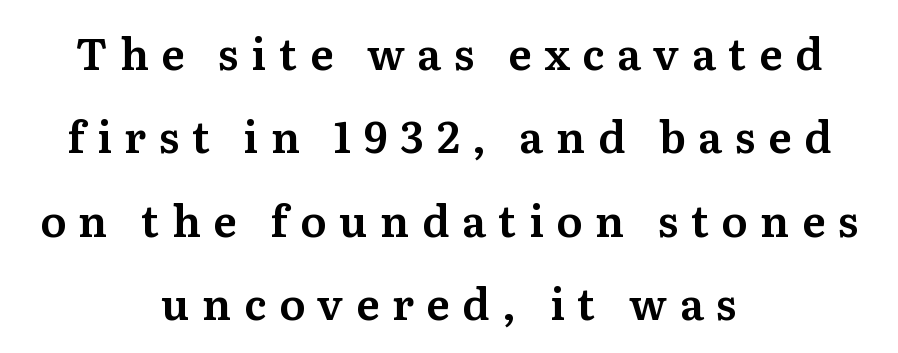
The image shows 43 px serif type, upright; set centered, loose line spacing (1.94x), unusually wide letter spacing (+0.29 em), not underlined; medium stroke contrast and a medium x-height.
